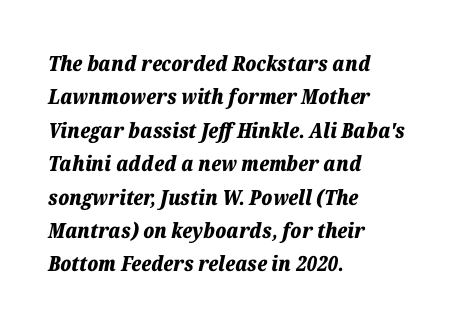
{"italic": "yes", "lean": "right", "slant_degrees": 12, "bold": "yes", "underline": "no", "align": "left", "line_spacing": "normal", "line_spacing_ratio": 1.59, "letter_spacing": "normal", "letter_spacing_em": 0.0, "glyph_px": 21}
